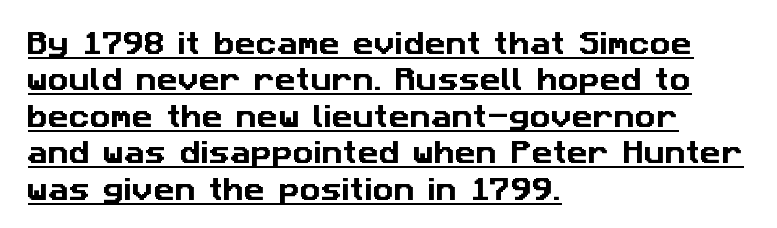
{"underline": "yes", "align": "left", "line_spacing": "normal", "line_spacing_ratio": 1.4, "letter_spacing": "normal", "letter_spacing_em": 0.0, "glyph_px": 26}
